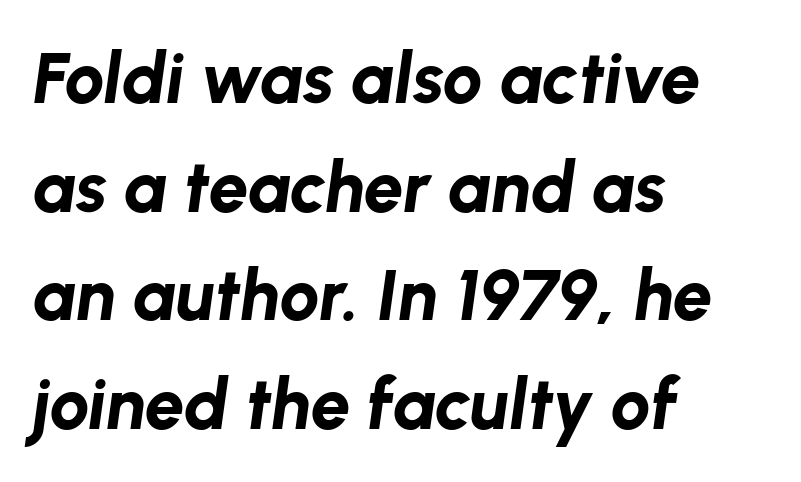
Is the block centered? No — it sits flush against the left margin. Descenders hang freely into open space. Heavy-handed strokes throughout: this text is bold. Proportional: the letters do not fall into vertical columns.
